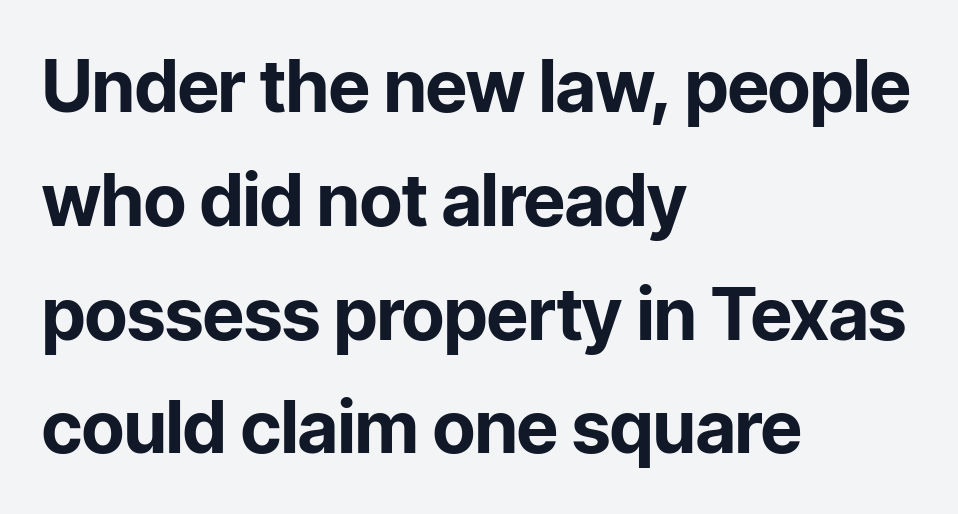
The image shows 72 px bold sans-serif type, upright; set left-aligned, normal line spacing (1.58x), normal letter spacing, not underlined; low stroke contrast and a medium x-height.
